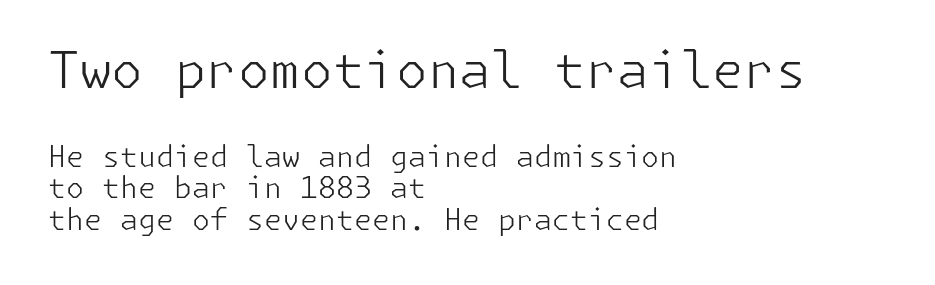
The cut favours lightness, reaching ordinary text weight at its darkest. This is roman type, the default non-slanted kind. The specimen omits any rule beneath the text block's lines. The passage shown is typeset with a sans-serif family.
